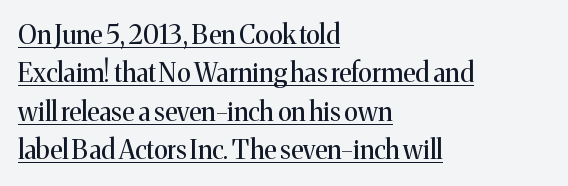
Q: Is the text bold? A: No.
Q: Is the text italic (slanted)? A: No, it is upright.
Q: Is the text underlined? A: Yes.
Q: How is the paragraph aligned? A: Left-aligned.
Q: Is the spacing between letters normal or unusually wide? A: Normal.
Q: Is the spacing between lines tight, normal or loose? A: Normal.
